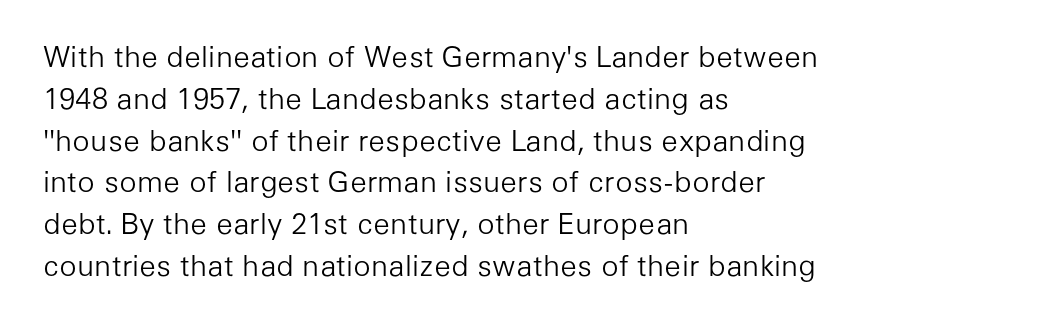
Q: Is the text bold? A: No.
Q: Is the text italic (slanted)? A: No, it is upright.
Q: Is the typeface a serif or a sans-serif typeface? A: Sans-serif.
Q: Is the text underlined? A: No.
Q: How is the paragraph aligned? A: Left-aligned.
Q: Is the spacing between letters normal or unusually wide? A: Normal.
Q: Is the spacing between lines tight, normal or loose? A: Normal.
Q: Width (condensed, normal, or wide)? A: Normal.
Q: Stroke contrast? A: Low.
Q: x-height? A: Medium.
Q: Monospaced? A: No.
